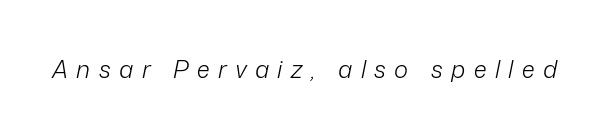
This sample uses an oblique cut, with every glyph tilted off the vertical. The letters look calm and open, with moderate or lighter stems. This rendering widens character spacing well past its baseline value. Only glyphs here, with clear space below each row.
